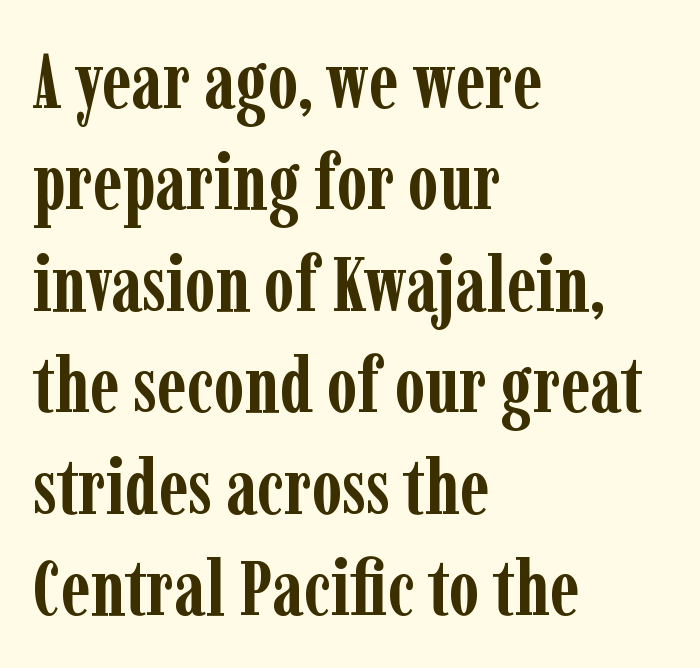
The image shows 78 px semibold, condensed serif type, upright; set left-aligned, normal line spacing (1.3x), normal letter spacing, not underlined; low stroke contrast and a medium x-height.
